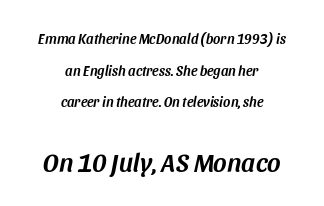
Q: Is the text italic (slanted)? A: Yes, it leans right by about 11 degrees.
Q: Is the text underlined? A: No.
Q: How is the paragraph aligned? A: Centered.
Q: Is the spacing between letters normal or unusually wide? A: Normal.
Q: Is the spacing between lines tight, normal or loose? A: Loose.
Q: Which block of text is set in a larger size, the first (top) or the second (bottom)? A: The second (bottom) one.
